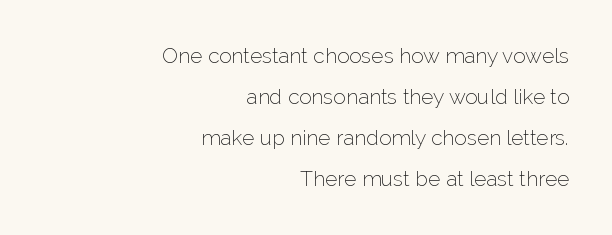
{"italic": "no", "bold": "no", "underline": "no", "align": "right", "line_spacing": "loose", "line_spacing_ratio": 1.96, "letter_spacing": "normal", "letter_spacing_em": 0.0, "glyph_px": 21}
